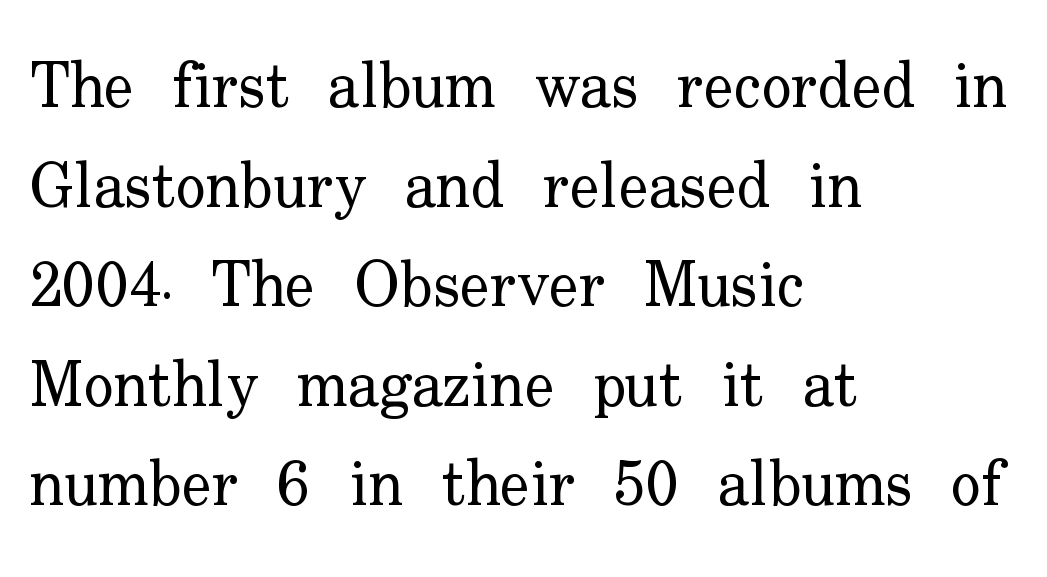
{"serif": "yes", "italic": "no", "bold": "no", "weight": "regular", "width": "normal", "stroke_contrast": "low", "x_height": "small", "monospaced": "no", "underline": "no", "align": "left", "line_spacing": "normal", "line_spacing_ratio": 1.58, "letter_spacing": "normal", "letter_spacing_em": 0.0, "glyph_px": 63}
